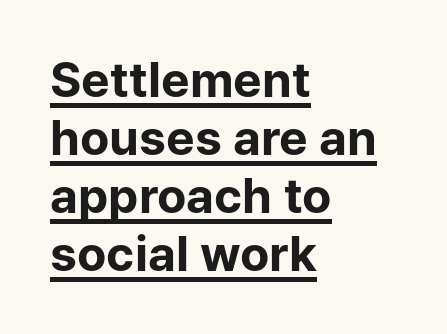
Q: Is the text bold? A: Yes.
Q: Is the text italic (slanted)? A: No, it is upright.
Q: Is the typeface a serif or a sans-serif typeface? A: Sans-serif.
Q: Is the text underlined? A: Yes.
Q: How is the paragraph aligned? A: Left-aligned.
Q: Is the spacing between letters normal or unusually wide? A: Normal.
Q: Width (condensed, normal, or wide)? A: Normal.
Q: Stroke contrast? A: Low.
Q: x-height? A: Medium.
Q: Monospaced? A: No.
